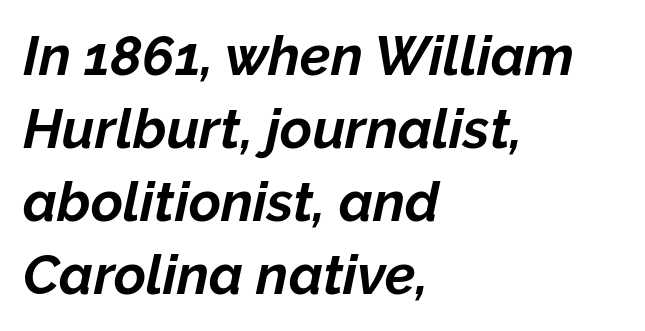
Q: Is the text bold? A: Yes.
Q: Is the text italic (slanted)? A: Yes, it leans right by about 12 degrees.
Q: Is the text underlined? A: No.
Q: How is the paragraph aligned? A: Left-aligned.
Q: Is the spacing between letters normal or unusually wide? A: Normal.
Q: Is the spacing between lines tight, normal or loose? A: Normal.
Q: Width (condensed, normal, or wide)? A: Normal.
Q: Stroke contrast? A: Low.
Q: x-height? A: Medium.
Q: Monospaced? A: No.
